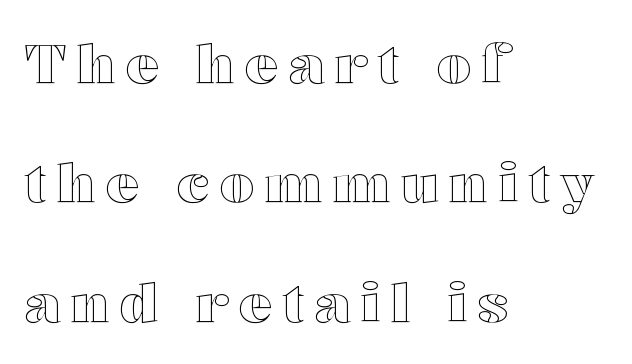
{"italic": "no", "width": "wide", "x_height": "medium", "monospaced": "no", "underline": "no", "align": "left", "line_spacing": "loose", "line_spacing_ratio": 2.17, "glyph_px": 55}
